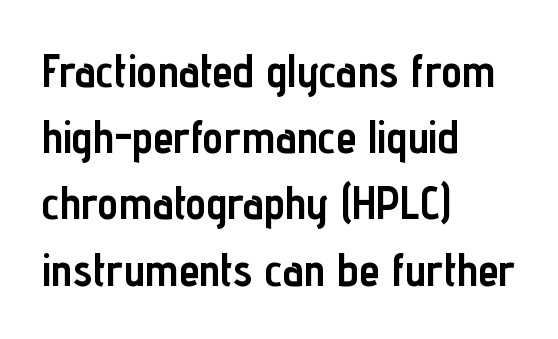
The image shows 46 px semibold, condensed sans-serif type, upright; set left-aligned, normal line spacing (1.44x), normal letter spacing, not underlined; low stroke contrast and a medium x-height.
